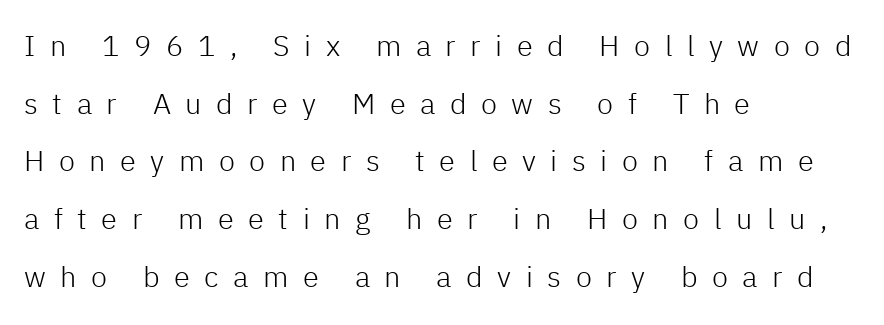
{"serif": "no", "italic": "no", "bold": "no", "weight": "light", "width": "normal", "stroke_contrast": "low", "x_height": "medium", "monospaced": "no", "underline": "no", "align": "left", "line_spacing": "loose", "line_spacing_ratio": 1.99, "letter_spacing": "wide", "letter_spacing_em": 0.5, "glyph_px": 29}
